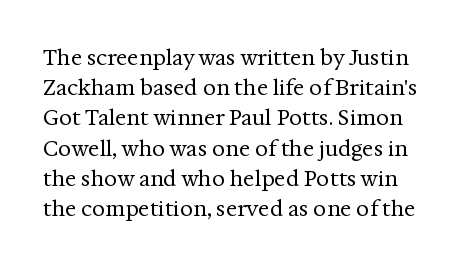
The image shows 21 px text type, upright; set normal line spacing (1.44x), normal letter spacing, not underlined.
